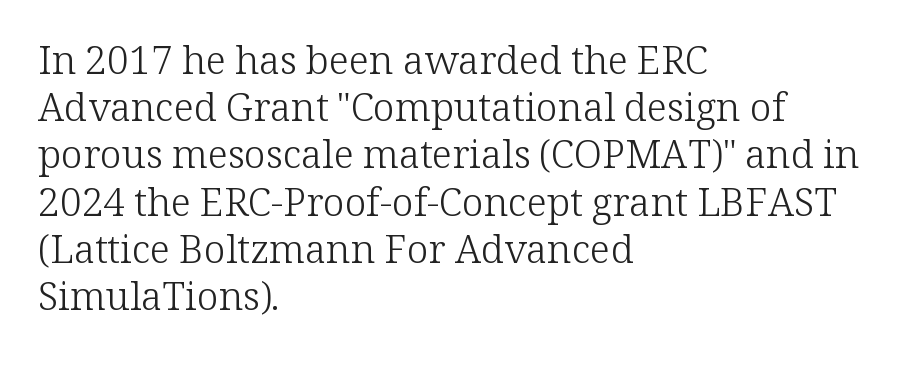
Classification — serif. The font sits on the lighter half of the weight spectrum, regular included. Descenders are the only things crossing below the line. Is this a fixed-width face? No — the glyphs have proportional, varying widths. Visually the block forms a straight wall on the left and a jagged coastline on the right.
